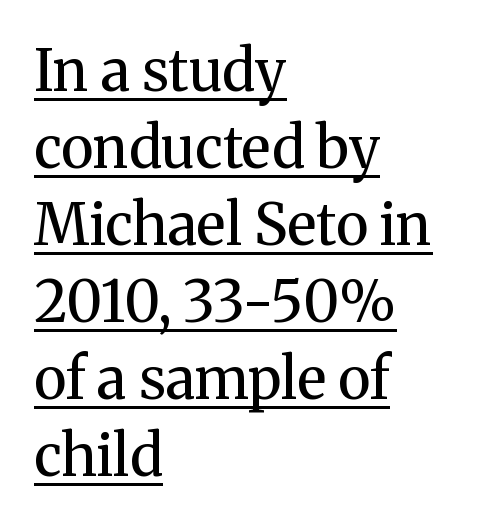
Q: Is the text bold? A: No.
Q: Is the text italic (slanted)? A: No, it is upright.
Q: Is the typeface a serif or a sans-serif typeface? A: Serif.
Q: Is the text underlined? A: Yes.
Q: How is the paragraph aligned? A: Left-aligned.
Q: Is the spacing between letters normal or unusually wide? A: Normal.
Q: Is the spacing between lines tight, normal or loose? A: Normal.
Q: Width (condensed, normal, or wide)? A: Normal.
Q: Stroke contrast? A: Medium.
Q: x-height? A: Medium.
Q: Monospaced? A: No.
